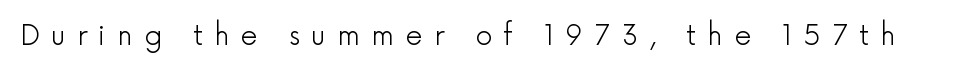
You could only call the tracking loose — the letters float apart. Descenders are the only things crossing below the line. Weight: not bold — regular or lighter. Is there any slant? The stems are plumb.
